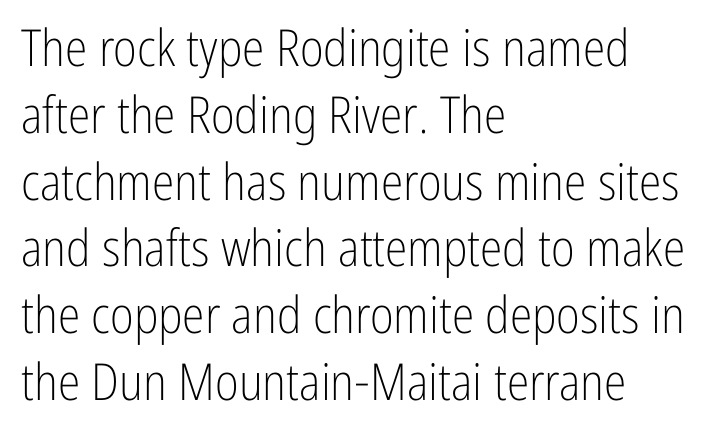
{"serif": "no", "italic": "no", "bold": "no", "weight": "light", "width": "condensed", "stroke_contrast": "low", "x_height": "medium", "monospaced": "no", "underline": "no", "align": "left", "line_spacing": "normal", "line_spacing_ratio": 1.31, "letter_spacing": "normal", "letter_spacing_em": 0.0, "glyph_px": 51}
